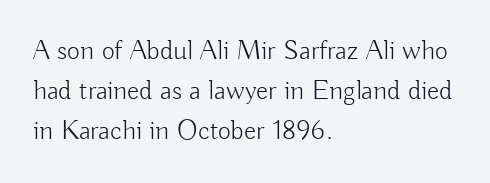
The image shows 28 px light sans-serif type, upright; set left-aligned, normal line spacing (1.43x), normal letter spacing, not underlined; low stroke contrast and a small x-height.
